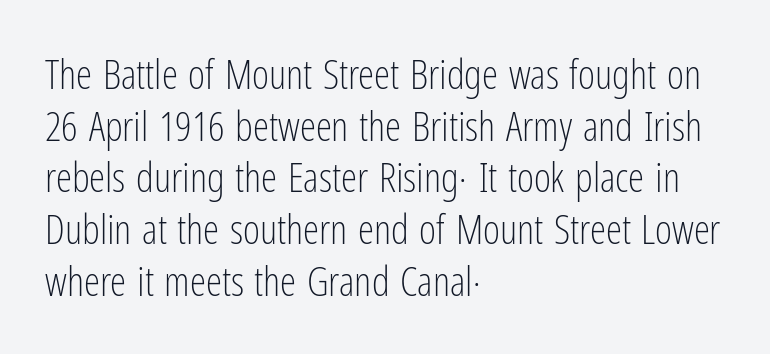
The glyphs in this specimen are sans serif. You could call the tracking neutral — neither tight nor loose. Bare-footed words on every line. Do the characters align in a grid? No, the font is proportional.
